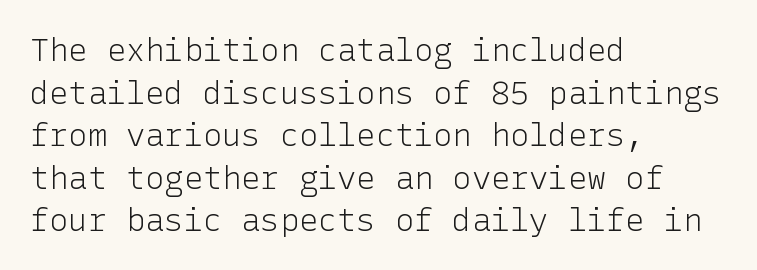
The image shows 32 px light sans-serif type, upright; set left-aligned, normal line spacing (1.33x), normal letter spacing, not underlined; low stroke contrast and a medium x-height.
